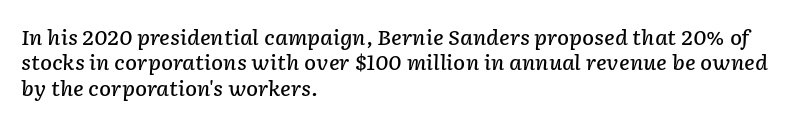
The image shows 20 px text type, italic (leaning right); set left-aligned, normal line spacing (1.27x), normal letter spacing, not underlined.
